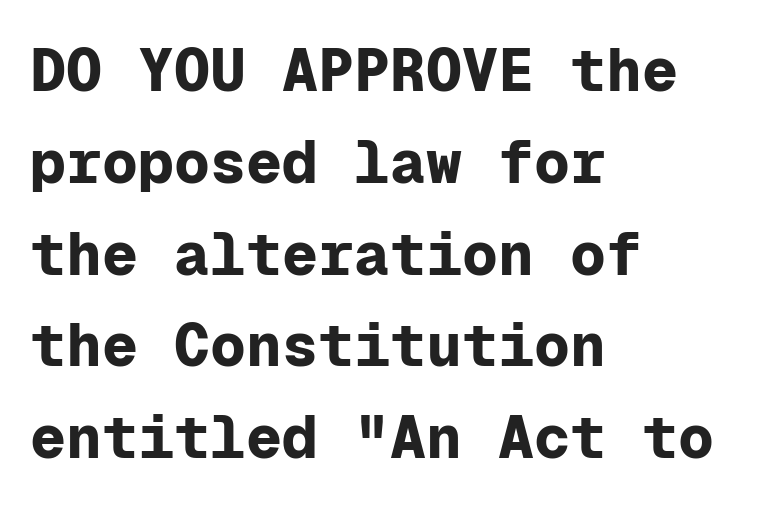
The image shows 60 px bold sans-serif type, upright, monospaced; set left-aligned, normal line spacing (1.53x), normal letter spacing, not underlined; low stroke contrast and a medium x-height.
